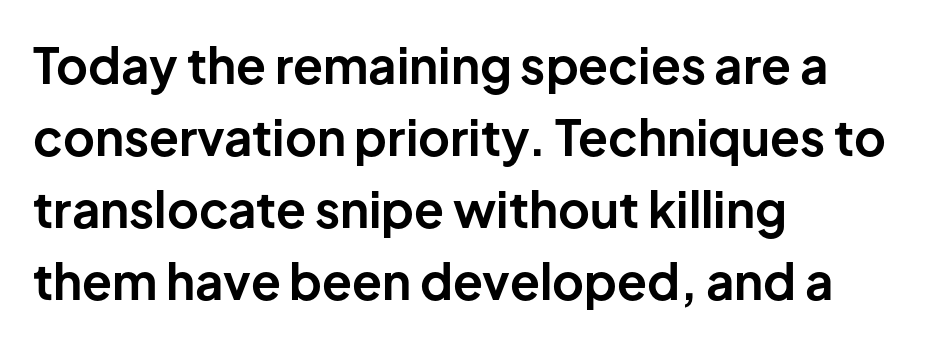
The image shows 49 px bold sans-serif type, upright; set left-aligned, normal line spacing (1.47x), normal letter spacing, not underlined; low stroke contrast and a medium x-height.
